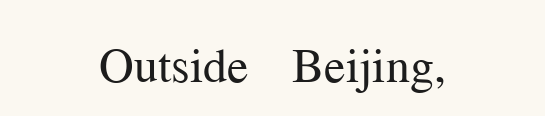
Q: Is the text bold? A: No.
Q: Is the text italic (slanted)? A: No, it is upright.
Q: Is the typeface a serif or a sans-serif typeface? A: Serif.
Q: Is the text underlined? A: No.
Q: Is the spacing between letters normal or unusually wide? A: Normal.
Q: Width (condensed, normal, or wide)? A: Normal.
Q: Stroke contrast? A: Medium.
Q: x-height? A: Medium.
Q: Monospaced? A: No.
